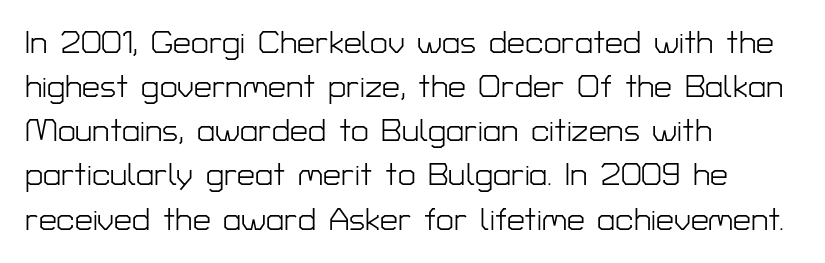
Q: Is the text bold? A: No.
Q: Is the text italic (slanted)? A: No, it is upright.
Q: Is the typeface a serif or a sans-serif typeface? A: Sans-serif.
Q: Is the text underlined? A: No.
Q: How is the paragraph aligned? A: Left-aligned.
Q: Is the spacing between letters normal or unusually wide? A: Normal.
Q: Is the spacing between lines tight, normal or loose? A: Normal.
Q: Width (condensed, normal, or wide)? A: Normal.
Q: Stroke contrast? A: Low.
Q: x-height? A: Medium.
Q: Monospaced? A: No.
